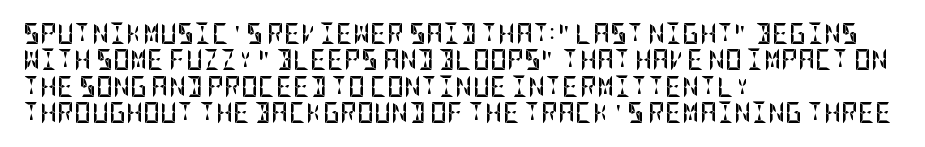
What weight is shown? A full bold with thick strokes. The lettering holds an erect, upright posture throughout. Plain, unruled lines of type. The rendering keeps characters at their native spacing. Leading: standard.
